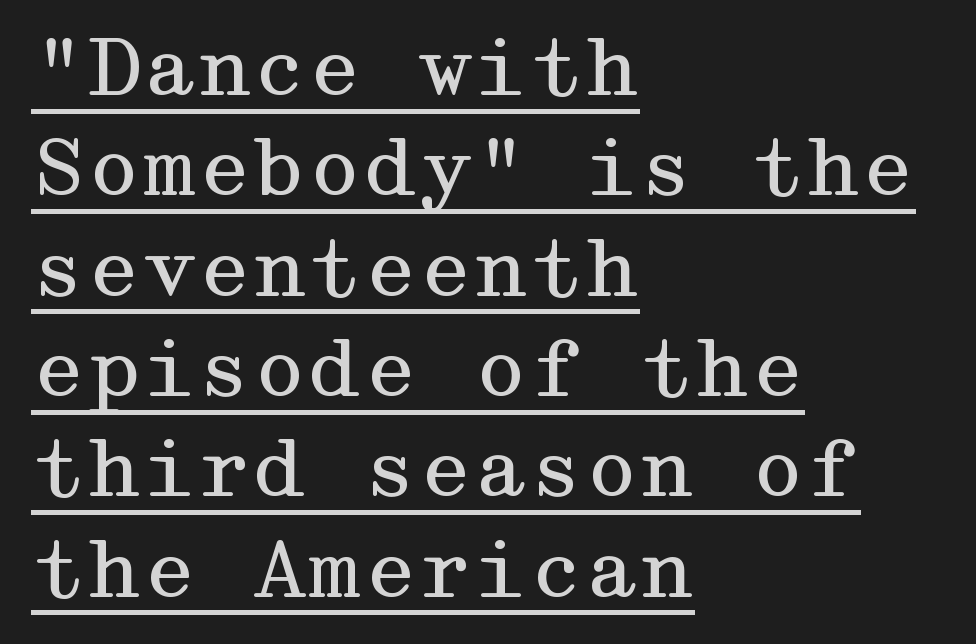
Q: Is the text bold? A: No.
Q: Is the text italic (slanted)? A: No, it is upright.
Q: Is the typeface a serif or a sans-serif typeface? A: Serif.
Q: Is the text underlined? A: Yes.
Q: How is the paragraph aligned? A: Left-aligned.
Q: Is the spacing between letters normal or unusually wide? A: Normal.
Q: Is the spacing between lines tight, normal or loose? A: Normal.
Q: Width (condensed, normal, or wide)? A: Wide.
Q: Stroke contrast? A: Medium.
Q: x-height? A: Medium.
